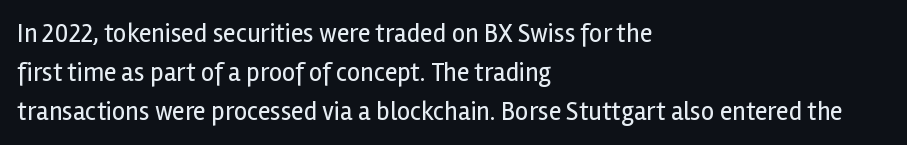
Q: Is the text bold? A: No.
Q: Is the text italic (slanted)? A: No, it is upright.
Q: Is the text underlined? A: No.
Q: How is the paragraph aligned? A: Left-aligned.
Q: Is the spacing between letters normal or unusually wide? A: Normal.
Q: Is the spacing between lines tight, normal or loose? A: Normal.
